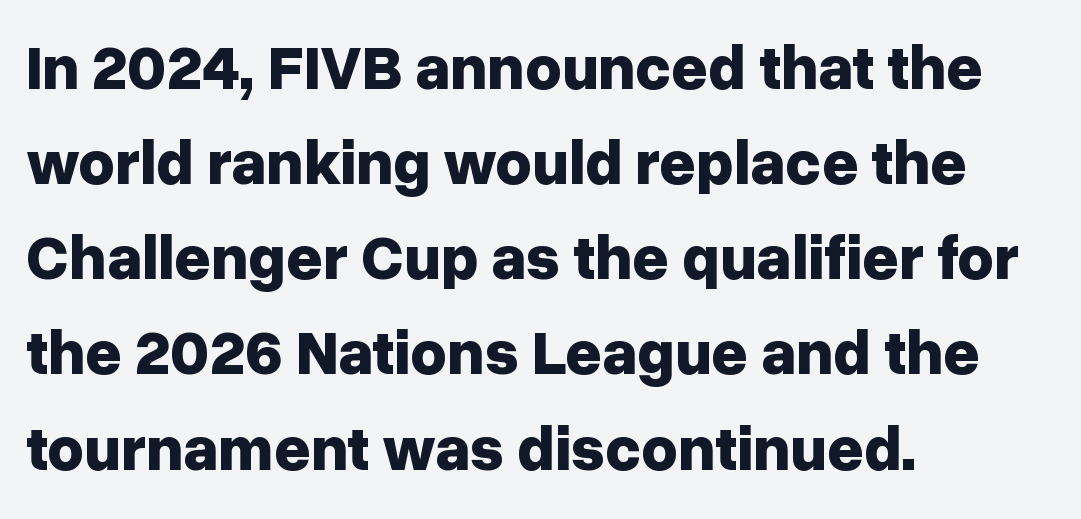
The letters stand upright; this is a roman face. Short and long lines alike share a common starting point at left. On the weight axis this lands at bold, roughly 700. Observe the ordinary spacing: letters are neighbours, not strangers. Observe the absence of serifs on each vertical stroke in this sample.
